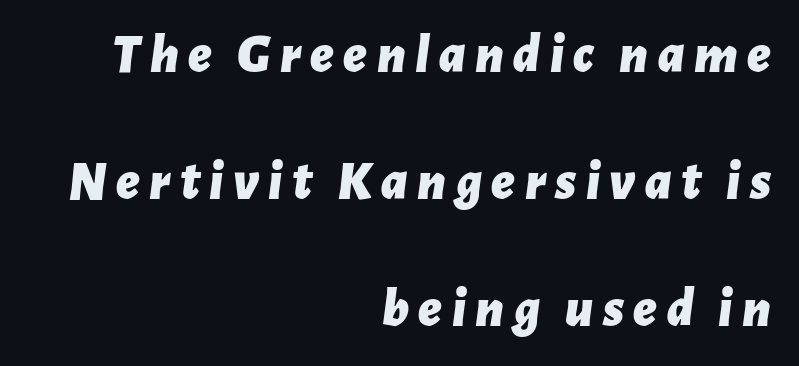
Does the leading feel generous? Absolutely, it's lavish. Line ends are locked; line starts wander. Type without underlining. The letters advance in unequal steps, a hallmark of proportional type.
